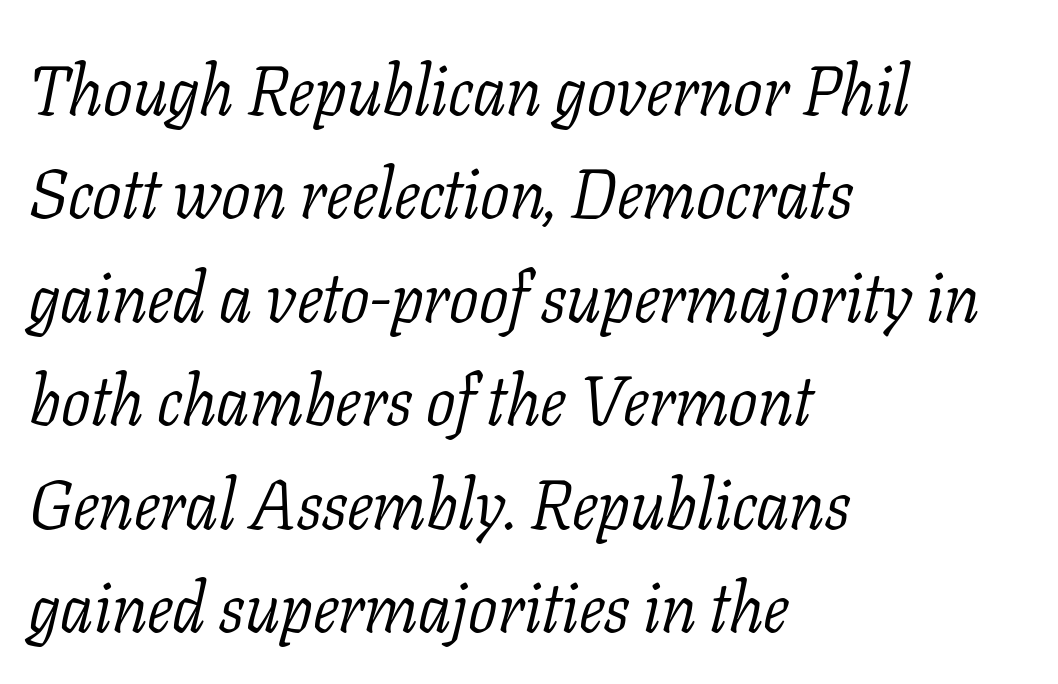
A serif font was chosen for this passage. Stroke mass is kept to a normal reading level or below. Only glyphs here, with clear space below each row. Posture: slanted. The type is set solid horizontally, with unmodified tracking. The designer left line spacing at the default.
